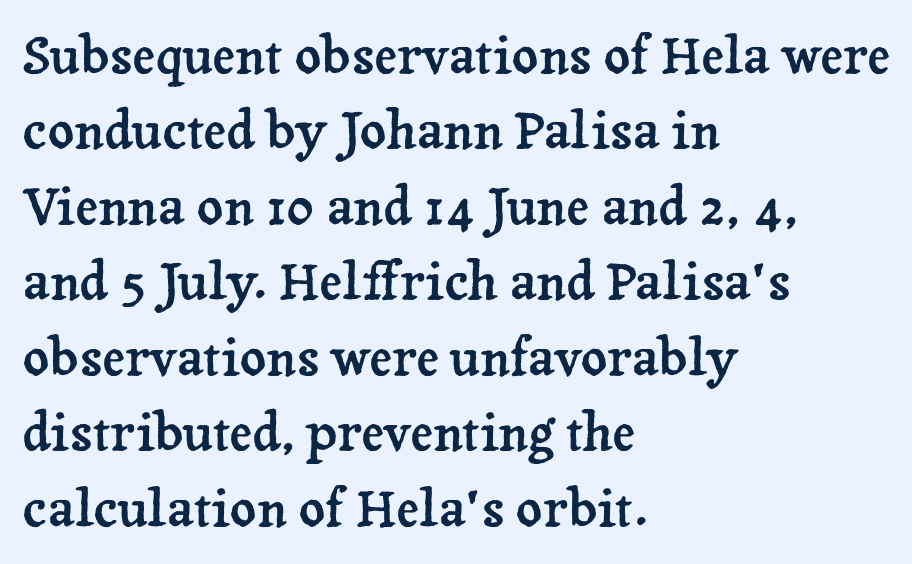
The image shows 51 px serif type, upright; set left-aligned, normal line spacing (1.48x), normal letter spacing, not underlined; low stroke contrast and a medium x-height.
